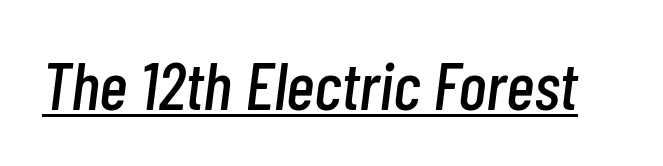
The tracking reads as untouched default to a designer's eye. Looking at the ascenders, they clearly lean. A rule runs beneath these lines of type. The passage shown is typed in a proportional face where columns would drift.
